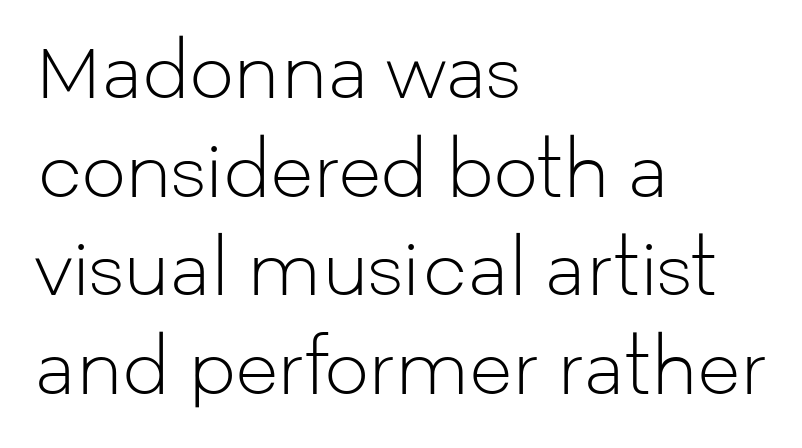
The image shows 70 px light sans-serif type, upright; set left-aligned, normal line spacing (1.41x), normal letter spacing, not underlined; low stroke contrast and a medium x-height.
